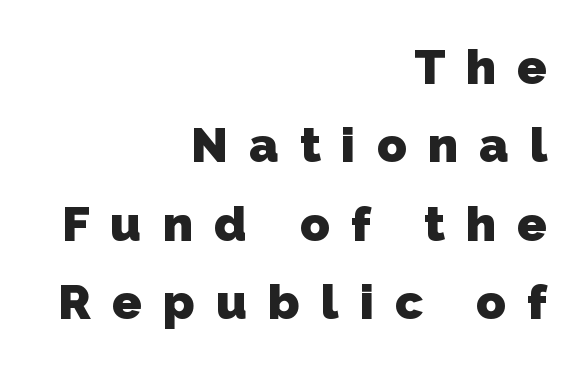
{"serif": "no", "bold": "yes", "weight": "heavy", "width": "normal", "stroke_contrast": "low", "x_height": "medium", "monospaced": "no", "underline": "no", "align": "right", "line_spacing": "normal", "line_spacing_ratio": 1.6, "letter_spacing": "wide", "letter_spacing_em": 0.43, "glyph_px": 49}
